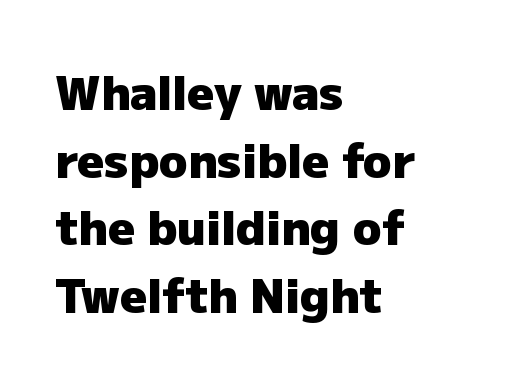
{"serif": "no", "italic": "no", "bold": "yes", "weight": "heavy", "width": "normal", "stroke_contrast": "low", "x_height": "medium", "monospaced": "no", "underline": "no", "align": "left", "line_spacing": "normal", "line_spacing_ratio": 1.44, "letter_spacing": "normal", "letter_spacing_em": 0.0, "glyph_px": 47}
